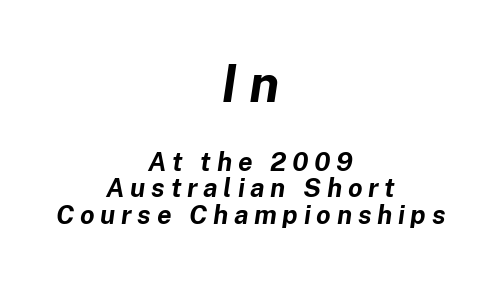
Q: Is the text bold? A: Yes.
Q: Is the text italic (slanted)? A: Yes, it leans right by about 8 degrees.
Q: Is the text underlined? A: No.
Q: How is the paragraph aligned? A: Centered.
Q: Is the spacing between letters normal or unusually wide? A: Unusually wide.
Q: Is the spacing between lines tight, normal or loose? A: Tight.
Q: Which block of text is set in a larger size, the first (top) or the second (bottom)? A: The first (top) one.
Q: Width (condensed, normal, or wide)? A: Normal.
Q: Stroke contrast? A: Low.
Q: x-height? A: Medium.
Q: Monospaced? A: No.
